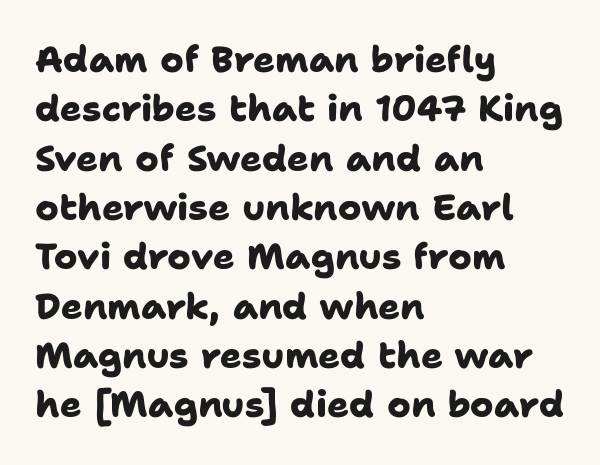
Q: Is the text bold? A: Yes.
Q: Is the typeface a serif or a sans-serif typeface? A: Sans-serif.
Q: Is the text underlined? A: No.
Q: How is the paragraph aligned? A: Left-aligned.
Q: Is the spacing between letters normal or unusually wide? A: Normal.
Q: Is the spacing between lines tight, normal or loose? A: Normal.
Q: Width (condensed, normal, or wide)? A: Normal.
Q: Stroke contrast? A: Low.
Q: x-height? A: Medium.
Q: Monospaced? A: No.
